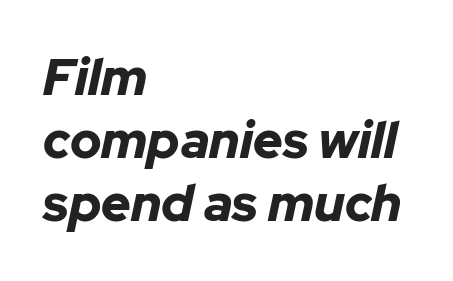
Typeset ragged right — the left edge is the straight one. The baseline area is clear. Caption: standard tracking, unaltered. Here the designer chose a conventional face with non-uniform glyph widths.
